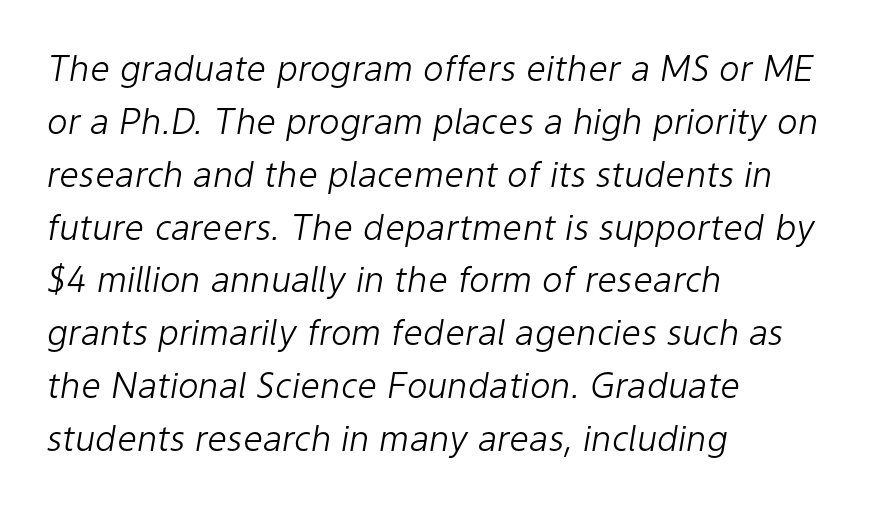
A typesetter would call this leading conventional body-copy spacing. The passage is arranged the way most books set body copy — flush left. Short note: letters normally spaced. Summary of weight: not heavy and not bold. The rendering uses natural spacing where letterforms have individual widths. Check the space under the baseline: it is left empty.
